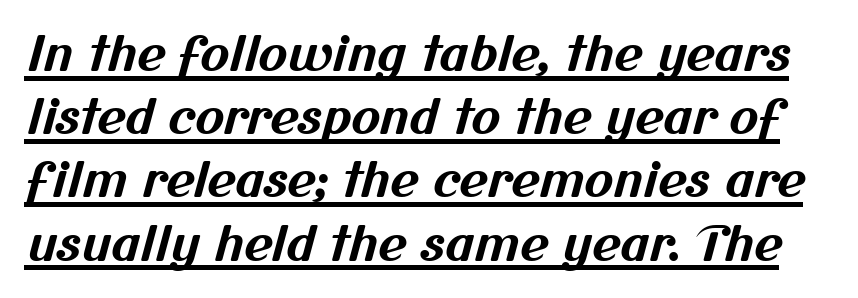
Rows of type keep a routine distance in the vertical direction. This sample uses plain, unmodified letter spacing. Caption: bold face, heavy strokes. Look at the bottom of the vertical strokes: they stop flat, with no serifs.
